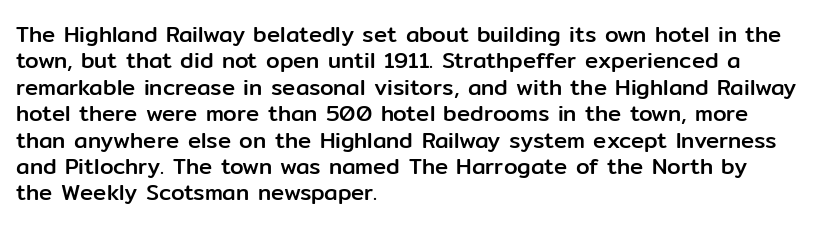
Q: Is the text italic (slanted)? A: No, it is upright.
Q: Is the text underlined? A: No.
Q: How is the paragraph aligned? A: Left-aligned.
Q: Is the spacing between letters normal or unusually wide? A: Normal.
